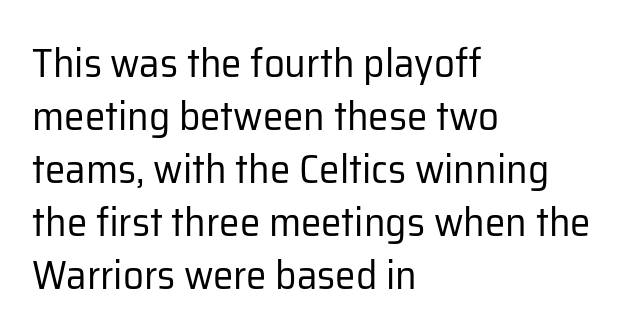
Does the copy run flush right? No — it runs flush left. This reads as an unemphasized weight, regular at the heaviest. The face used here is proportionally spaced, like ordinary book or web type. Bare-footed words on every line.
